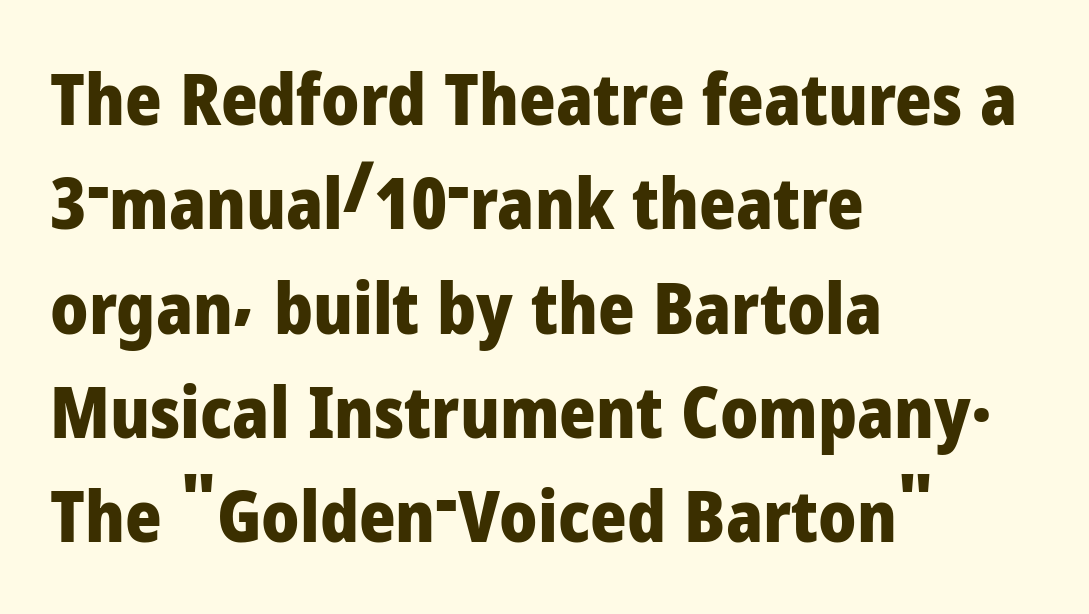
The image shows 70 px heavy sans-serif type, upright; set left-aligned, normal line spacing (1.49x), normal letter spacing, not underlined; low stroke contrast and a medium x-height.
